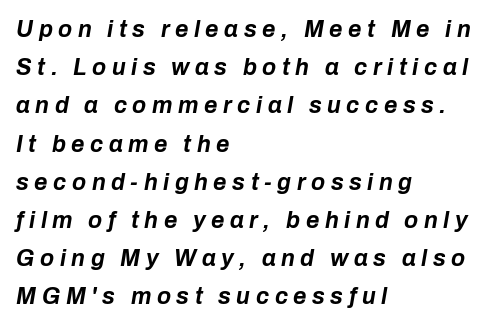
Q: Is the text bold? A: Yes.
Q: Is the text italic (slanted)? A: Yes, it leans right by about 10 degrees.
Q: Is the text underlined? A: No.
Q: How is the paragraph aligned? A: Left-aligned.
Q: Is the spacing between letters normal or unusually wide? A: Unusually wide.
Q: Is the spacing between lines tight, normal or loose? A: Normal.
